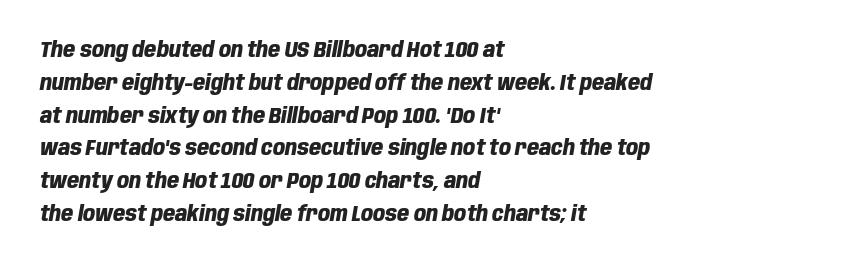
Characters are canted at an angle relative to the baseline's perpendicular. Caption: bold face, heavy strokes. Just letters on the line, the space beneath them empty. Each new line begins a customary step beneath the previous one. Line starts are locked; line ends wander. These lines keep a tight, regular rhythm from letter to letter.
